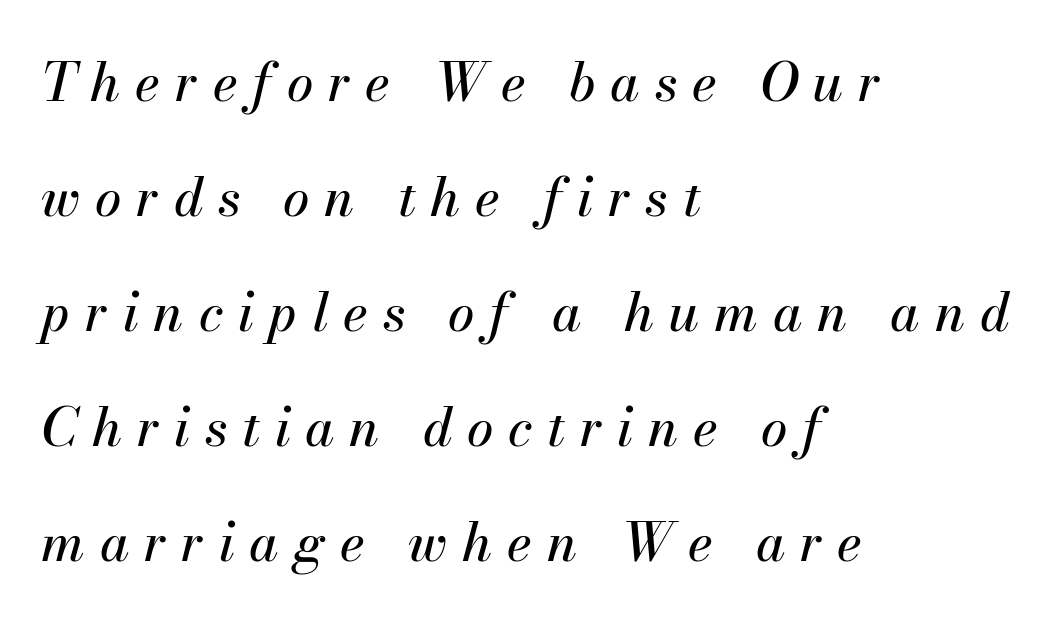
The image shows 53 px text type, italic (leaning right); set left-aligned, loose line spacing (2.17x), unusually wide letter spacing (+0.28 em), not underlined; medium stroke contrast and a small x-height.
